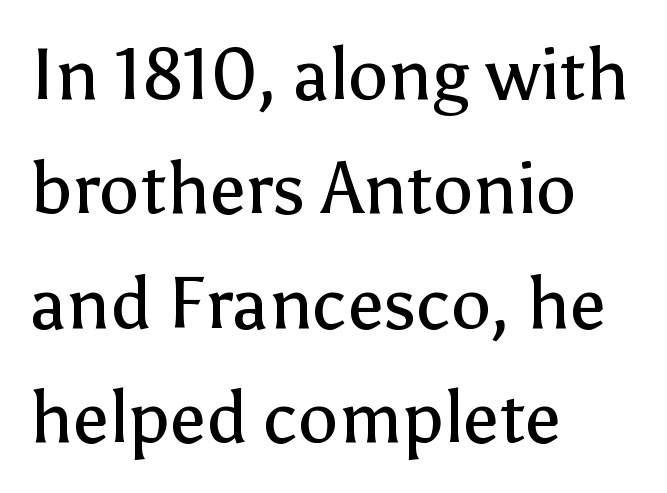
Unbolded letterforms with no extra heft. Rendered with straight, roman letterforms. The setting favours the left margin, as ordinary paragraphs usually do. The designer left line spacing at the default. The passage shown is typed in a proportional face where columns would drift.
